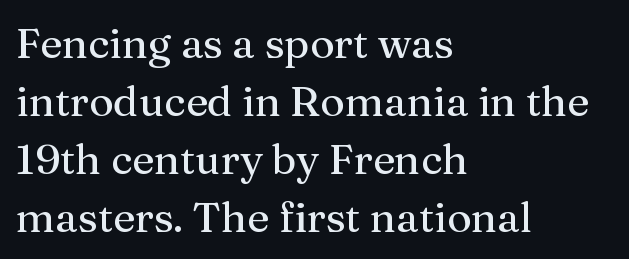
The image shows 42 px serif type, upright; set left-aligned, normal line spacing (1.38x), normal letter spacing, not underlined; medium stroke contrast and a medium x-height.
